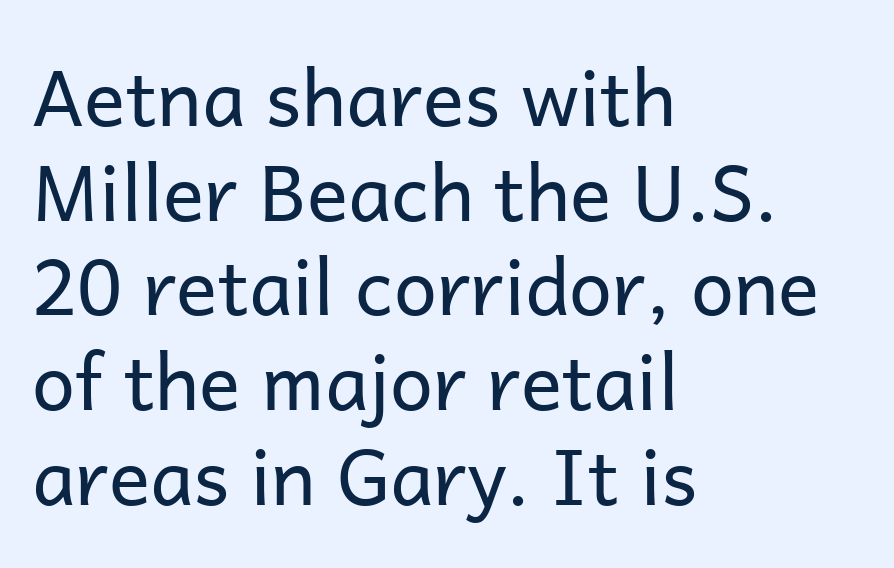
{"serif": "no", "italic": "no", "bold": "no", "weight": "regular", "width": "normal", "stroke_contrast": "low", "x_height": "medium", "monospaced": "no", "underline": "no", "align": "left", "line_spacing_ratio": 1.23, "letter_spacing": "normal", "letter_spacing_em": 0.0, "glyph_px": 77}
